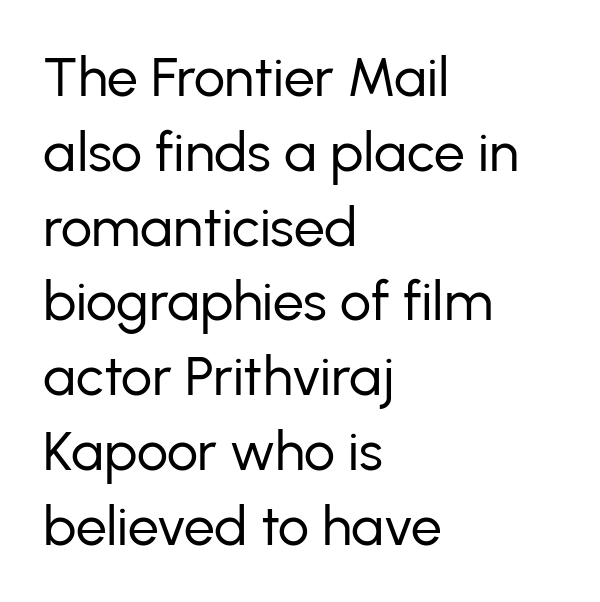
Q: Is the text bold? A: No.
Q: Is the text italic (slanted)? A: No, it is upright.
Q: Is the typeface a serif or a sans-serif typeface? A: Sans-serif.
Q: Is the text underlined? A: No.
Q: How is the paragraph aligned? A: Left-aligned.
Q: Is the spacing between letters normal or unusually wide? A: Normal.
Q: Is the spacing between lines tight, normal or loose? A: Normal.
Q: Width (condensed, normal, or wide)? A: Normal.
Q: Stroke contrast? A: Low.
Q: x-height? A: Medium.
Q: Monospaced? A: No.
